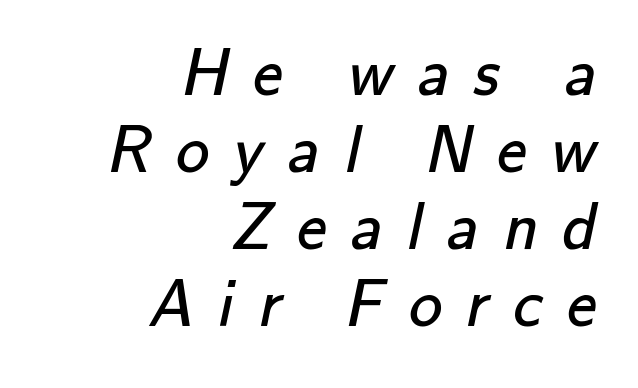
Here the glyphs are tracked loosely, breaking word shapes into spaced letters. Nobody drew a line under any word here. The face looks like a standard text weight, possibly lighter. Compared with a flush-left layout, this one pins lines to the opposite, right side. What kind of face is this? One without serifs — a sans.
